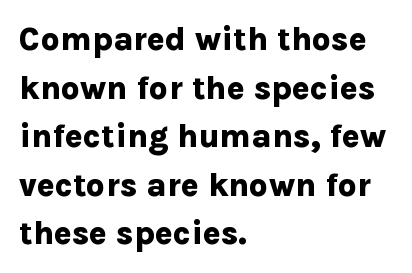
The image shows 33 px bold sans-serif type, upright; set left-aligned, normal line spacing (1.47x), normal letter spacing, not underlined; low stroke contrast and a medium x-height.
